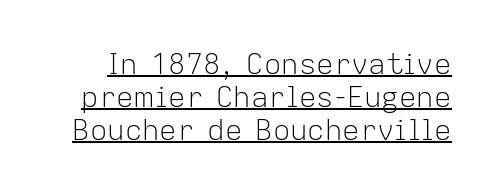
{"serif": "no", "italic": "no", "bold": "no", "weight": "light", "width": "normal", "stroke_contrast": "low", "x_height": "medium", "monospaced": "no", "underline": "yes", "line_spacing": "tight", "line_spacing_ratio": 1.14, "letter_spacing": "normal", "letter_spacing_em": 0.0, "glyph_px": 29}
